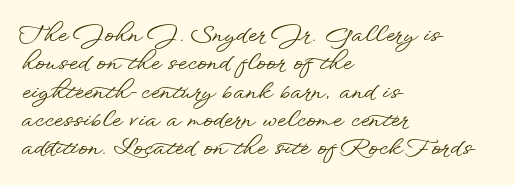
{"underline": "no", "align": "left", "line_spacing_ratio": 1.23, "letter_spacing": "normal", "letter_spacing_em": 0.0, "glyph_px": 23}
